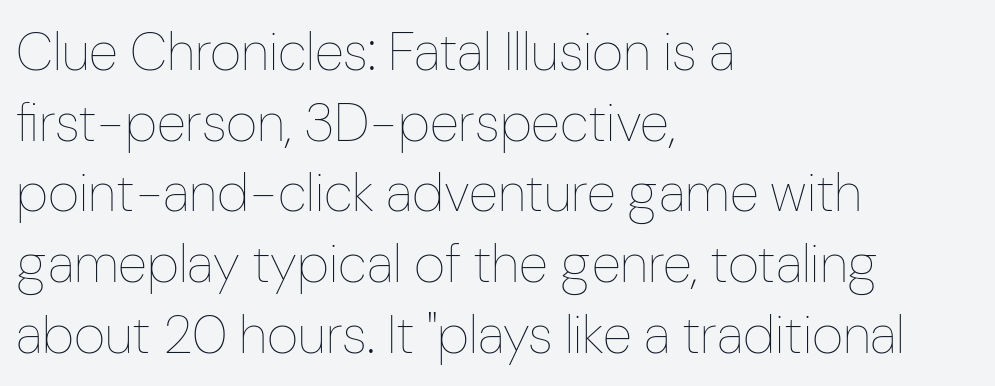
Q: Is the text bold? A: No.
Q: Is the text italic (slanted)? A: No, it is upright.
Q: Is the text underlined? A: No.
Q: How is the paragraph aligned? A: Left-aligned.
Q: Is the spacing between letters normal or unusually wide? A: Normal.
Q: Is the spacing between lines tight, normal or loose? A: Normal.
Q: Width (condensed, normal, or wide)? A: Condensed.
Q: Stroke contrast? A: Low.
Q: x-height? A: Medium.
Q: Monospaced? A: No.
